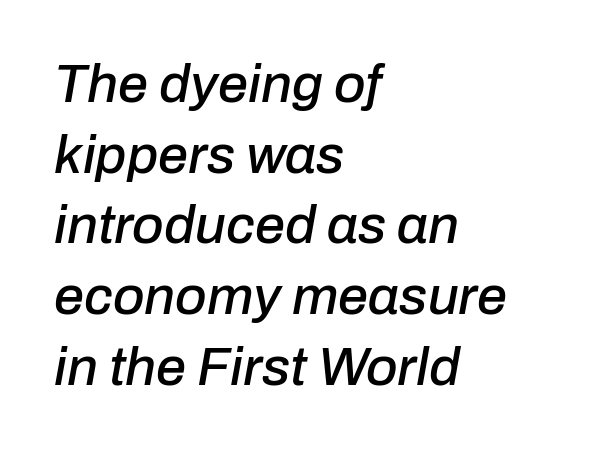
Q: Is the text italic (slanted)? A: Yes, it leans right by about 10 degrees.
Q: Is the text underlined? A: No.
Q: How is the paragraph aligned? A: Left-aligned.
Q: Is the spacing between letters normal or unusually wide? A: Normal.
Q: Is the spacing between lines tight, normal or loose? A: Normal.
Q: Width (condensed, normal, or wide)? A: Normal.
Q: Stroke contrast? A: Low.
Q: x-height? A: Medium.
Q: Monospaced? A: No.
